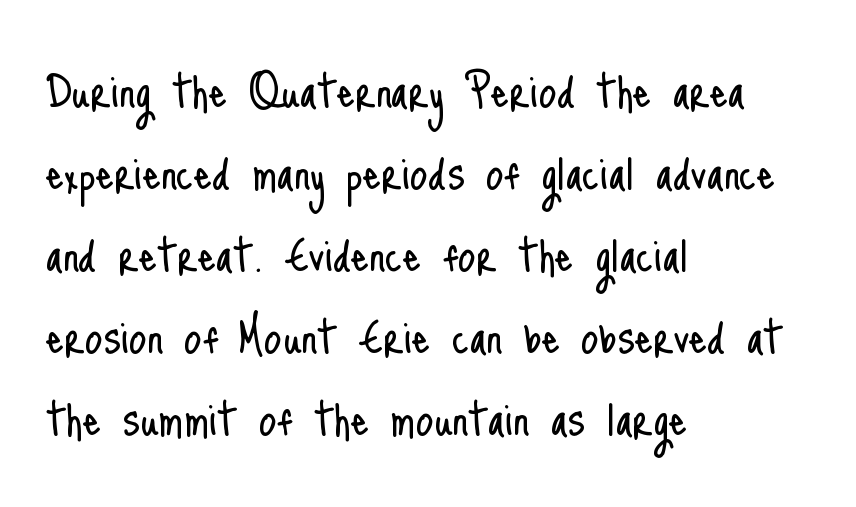
{"serif": "no", "italic": "no", "bold": "no", "weight": "light", "width": "condensed", "stroke_contrast": "low", "x_height": "small", "monospaced": "no", "underline": "no", "align": "left", "line_spacing": "normal", "line_spacing_ratio": 1.44, "letter_spacing": "normal", "letter_spacing_em": 0.0, "glyph_px": 57}
